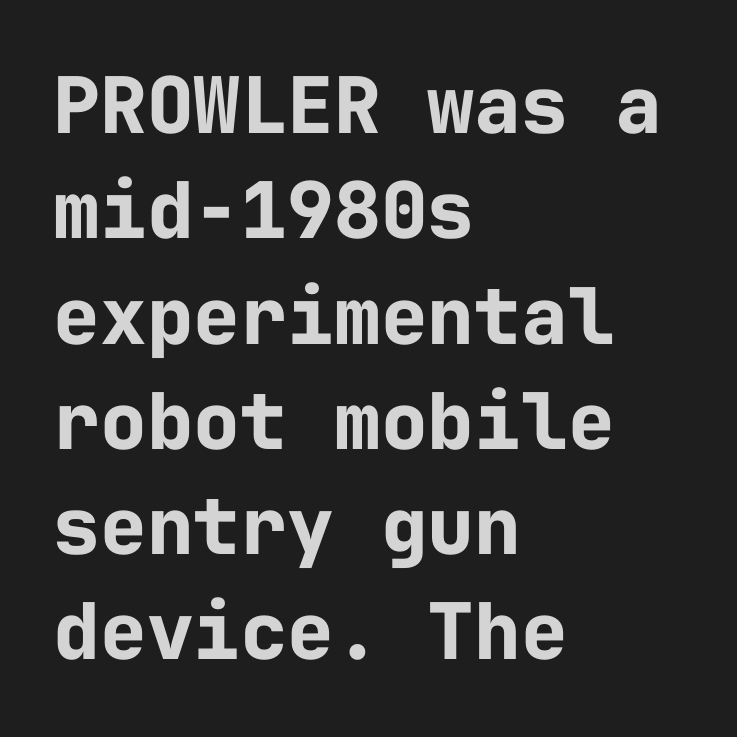
Rule under the text: the space is simply empty. Thick stems and heavy bowls — unmistakably bold. Examine the stroke ends and you'll find no serifs. Left-aligned paragraph, ragged on the right. Here the designer chose a console-style face with uniform glyph widths. These lines sit exactly where default settings would place them.
